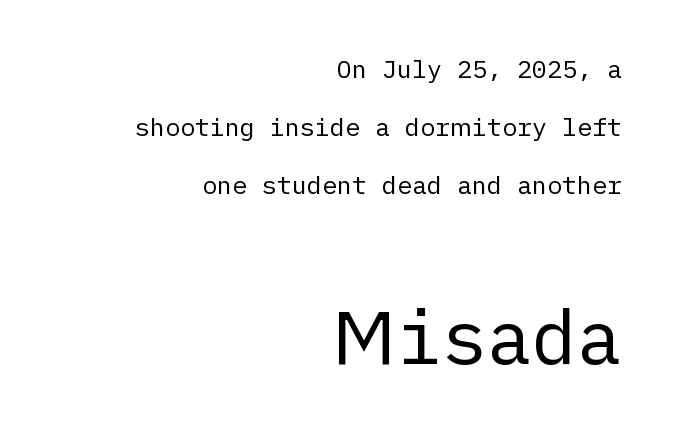
The image shows 75 px regular-weight sans-serif type, upright; set right-aligned, loose line spacing (2.33x), normal letter spacing, not underlined; the second (bottom) block is 3.0x larger; low stroke contrast and a medium x-height.
